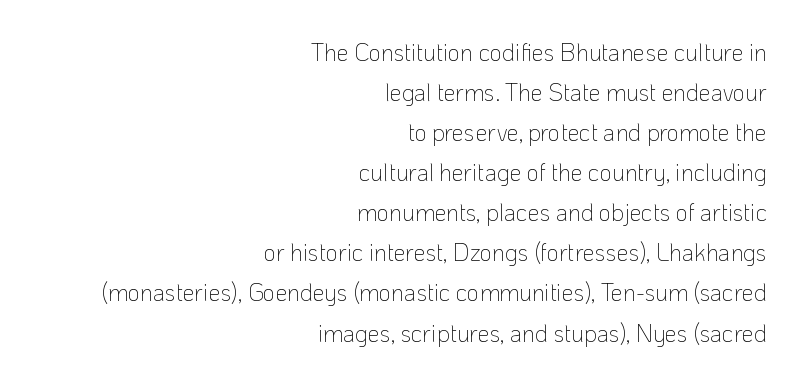
The space beneath each line is pristine and unruled. All the whitespace from short lines collects on the left. Nope, not italic — everything's standing straight. The leading is moderate, giving the passage an even texture. Here the glyphs are tracked normally, forming tight word shapes.
